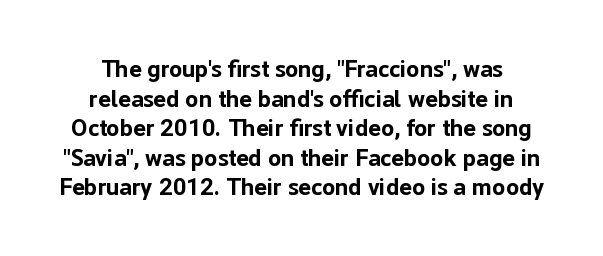
The image shows 24 px bold type, upright; set line spacing 1.23x, normal letter spacing, not underlined.
